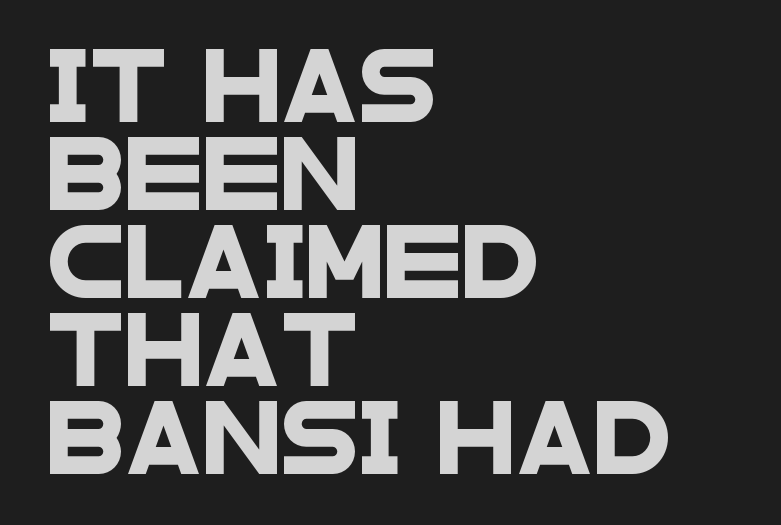
The face used here is proportionally spaced, like ordinary book or web type. Honestly, the letter spacing is just normal — you wouldn't notice it. Underline: absent. Visually the block forms a straight wall on the left and a jagged coastline on the right.
